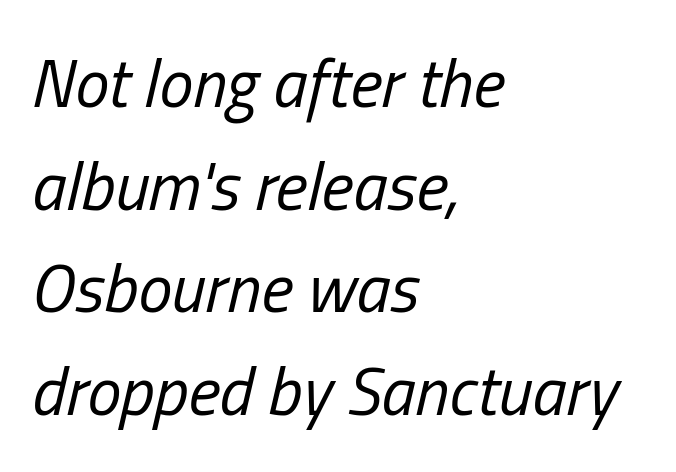
Q: Is the text bold? A: No.
Q: Is the text italic (slanted)? A: Yes, it leans right by about 13 degrees.
Q: Is the text underlined? A: No.
Q: How is the paragraph aligned? A: Left-aligned.
Q: Is the spacing between letters normal or unusually wide? A: Normal.
Q: Is the spacing between lines tight, normal or loose? A: Normal.
Q: Width (condensed, normal, or wide)? A: Condensed.
Q: Stroke contrast? A: Low.
Q: x-height? A: Medium.
Q: Monospaced? A: No.
